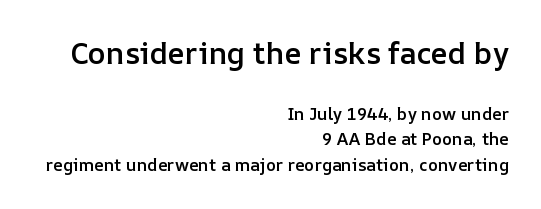
The image shows 30 px semibold type, upright; set right-aligned, normal line spacing (1.5x), normal letter spacing, not underlined; the first (top) block is 1.76x larger; low stroke contrast and a medium x-height.
